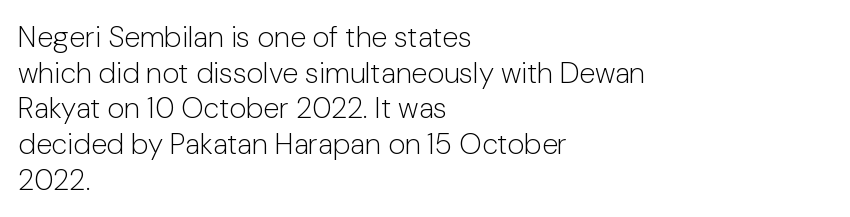
Q: Is the text bold? A: No.
Q: Is the text italic (slanted)? A: No, it is upright.
Q: Is the typeface a serif or a sans-serif typeface? A: Sans-serif.
Q: Is the text underlined? A: No.
Q: How is the paragraph aligned? A: Left-aligned.
Q: Is the spacing between letters normal or unusually wide? A: Normal.
Q: Width (condensed, normal, or wide)? A: Normal.
Q: Stroke contrast? A: Low.
Q: x-height? A: Medium.
Q: Monospaced? A: No.
